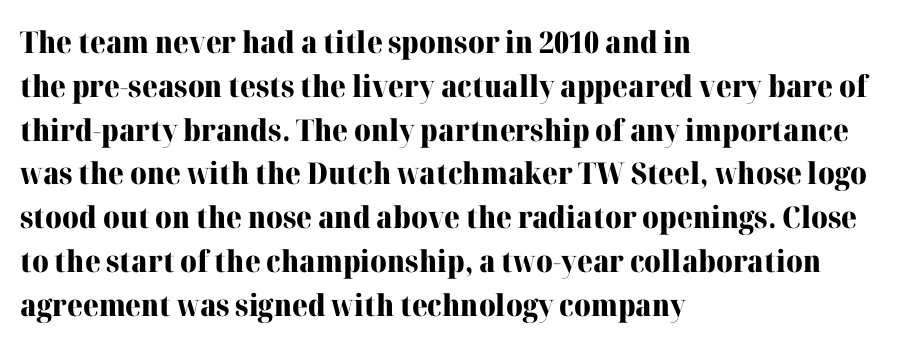
The image shows 30 px heavy serif type, upright; set left-aligned, normal line spacing (1.46x), normal letter spacing, not underlined; high stroke contrast and a medium x-height.
